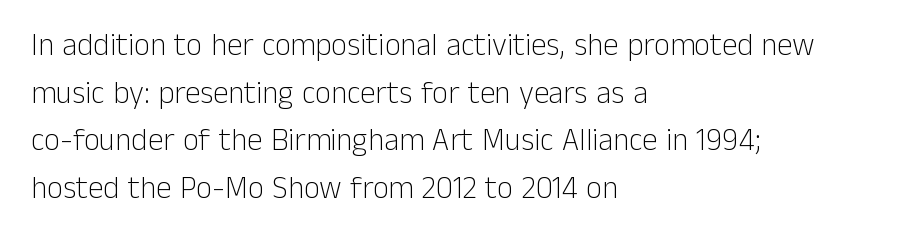
The image shows 31 px light sans-serif type, upright; set left-aligned, normal line spacing (1.54x), normal letter spacing, not underlined; low stroke contrast and a medium x-height.
